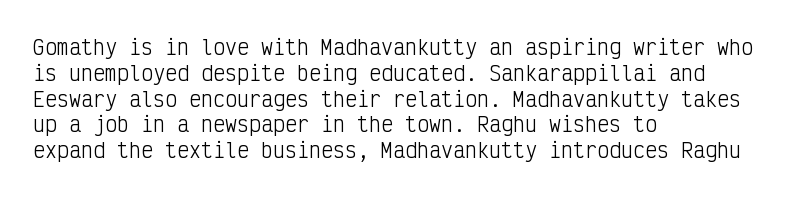
Q: Is the text bold? A: No.
Q: Is the text italic (slanted)? A: No, it is upright.
Q: Is the text underlined? A: No.
Q: How is the paragraph aligned? A: Left-aligned.
Q: Is the spacing between letters normal or unusually wide? A: Normal.
Q: Is the spacing between lines tight, normal or loose? A: Normal.
